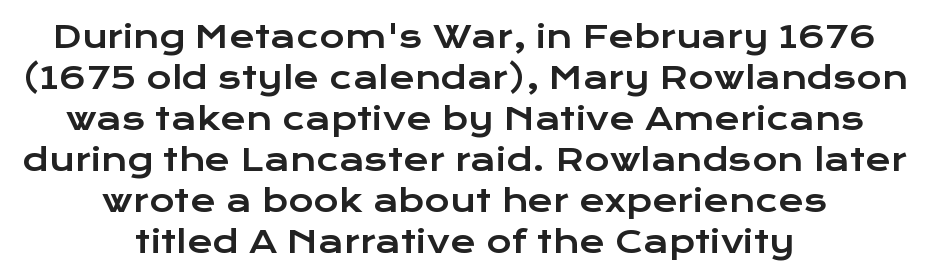
The image shows 31 px wide sans-serif type, upright; set centered, normal line spacing (1.32x), normal letter spacing, not underlined; low stroke contrast and a medium x-height.
